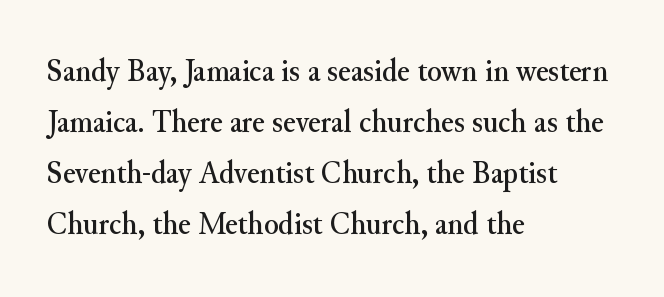
The setting favours the left margin, as ordinary paragraphs usually do. The rendering uses natural spacing where letterforms have individual widths. The type is set solid horizontally, with unmodified tracking. The letters stand straight up with perfectly vertical stems.
